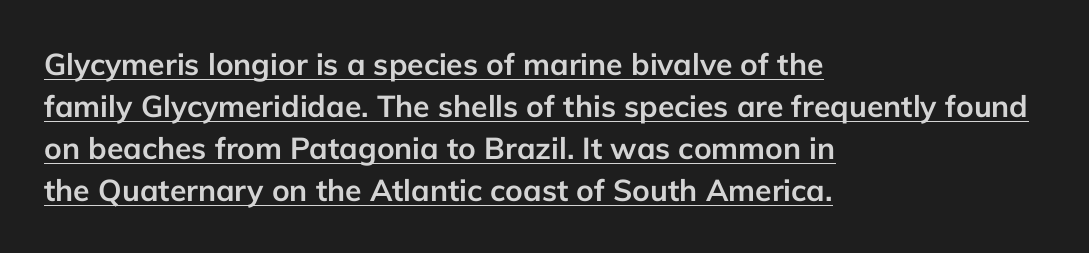
Q: Is the text bold? A: Yes.
Q: Is the text italic (slanted)? A: No, it is upright.
Q: Is the typeface a serif or a sans-serif typeface? A: Sans-serif.
Q: Is the text underlined? A: Yes.
Q: How is the paragraph aligned? A: Left-aligned.
Q: Is the spacing between letters normal or unusually wide? A: Normal.
Q: Is the spacing between lines tight, normal or loose? A: Normal.
Q: Width (condensed, normal, or wide)? A: Normal.
Q: Stroke contrast? A: Low.
Q: x-height? A: Medium.
Q: Monospaced? A: No.
